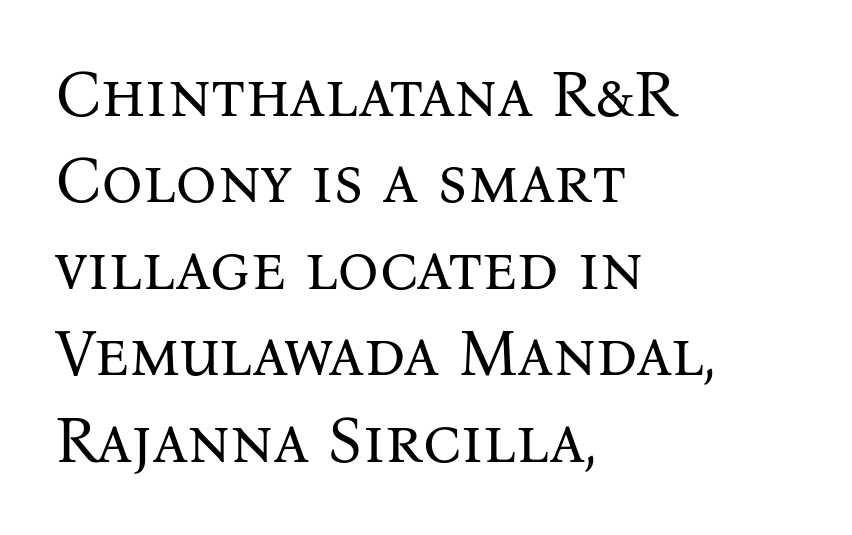
The characters are drawn with everyday or finer stroke widths. Here the designer chose a conventional face with non-uniform glyph widths. Bare-footed words on every line. Does the lettering tilt? It doesn't — this is upright.
